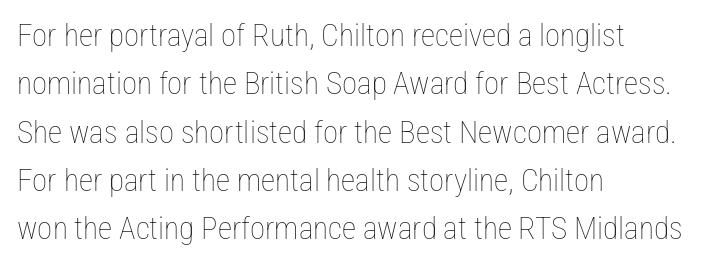
Q: Is the text bold? A: No.
Q: Is the text italic (slanted)? A: No, it is upright.
Q: Is the text underlined? A: No.
Q: How is the paragraph aligned? A: Left-aligned.
Q: Is the spacing between letters normal or unusually wide? A: Normal.
Q: Is the spacing between lines tight, normal or loose? A: Normal.
Q: Width (condensed, normal, or wide)? A: Condensed.
Q: Stroke contrast? A: Low.
Q: x-height? A: Medium.
Q: Monospaced? A: No.
